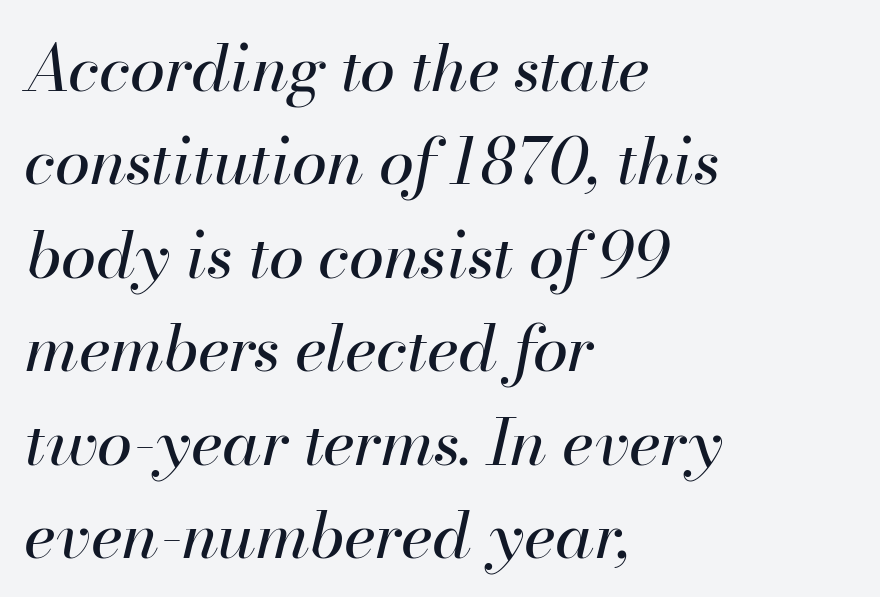
{"italic": "yes", "lean": "right", "slant_degrees": 13, "bold": "no", "weight": "regular", "width": "normal", "stroke_contrast": "high", "x_height": "small", "monospaced": "no", "underline": "no", "align": "left", "line_spacing": "normal", "line_spacing_ratio": 1.46, "letter_spacing": "normal", "letter_spacing_em": 0.0, "glyph_px": 64}
